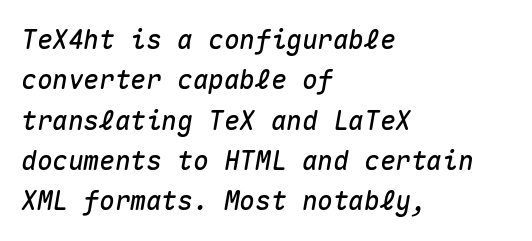
Q: Is the text italic (slanted)? A: Yes, it leans right by about 10 degrees.
Q: Is the text underlined? A: No.
Q: How is the paragraph aligned? A: Left-aligned.
Q: Is the spacing between letters normal or unusually wide? A: Normal.
Q: Is the spacing between lines tight, normal or loose? A: Normal.
